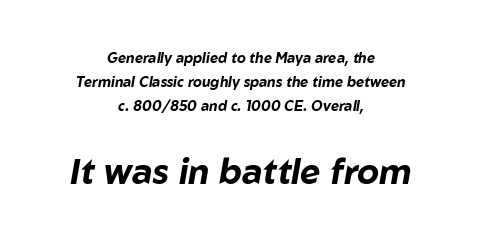
You can tell it's italic because the verticals aren't actually vertical. Do the characters align in a grid? No, the font is proportional. Clear beneath every line of the passage. Pretty heavy lettering here — definitely bold. Letter spacing: default.
